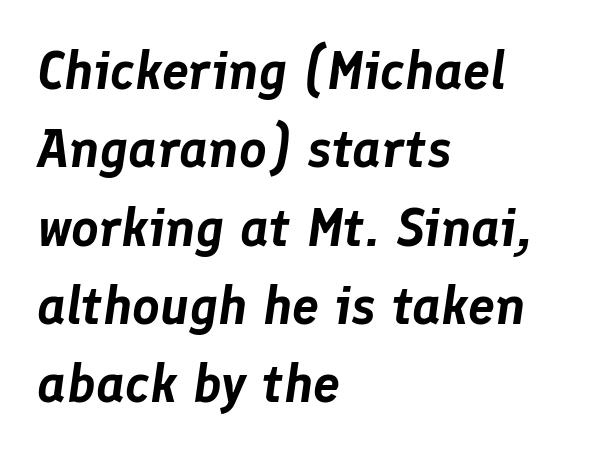
{"italic": "yes", "lean": "right", "slant_degrees": 8, "width": "normal", "stroke_contrast": "low", "x_height": "medium", "monospaced": "no", "underline": "no", "align": "left", "line_spacing": "normal", "line_spacing_ratio": 1.45, "letter_spacing": "normal", "letter_spacing_em": 0.0, "glyph_px": 54}
